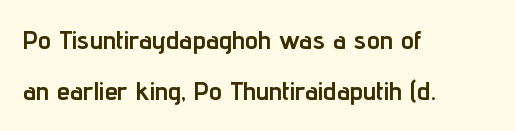
The image shows 26 px bold type, upright; set left-aligned, loose line spacing (1.98x), normal letter spacing, not underlined.
